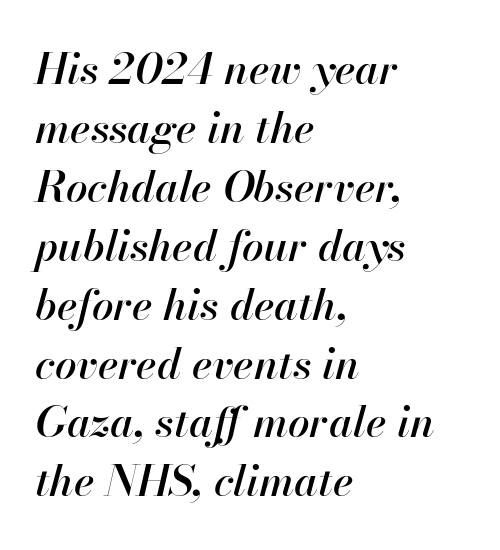
{"italic": "yes", "lean": "right", "slant_degrees": 13, "width": "normal", "stroke_contrast": "high", "x_height": "small", "monospaced": "no", "underline": "no", "align": "left", "line_spacing": "normal", "line_spacing_ratio": 1.37, "letter_spacing": "normal", "letter_spacing_em": 0.0, "glyph_px": 43}
